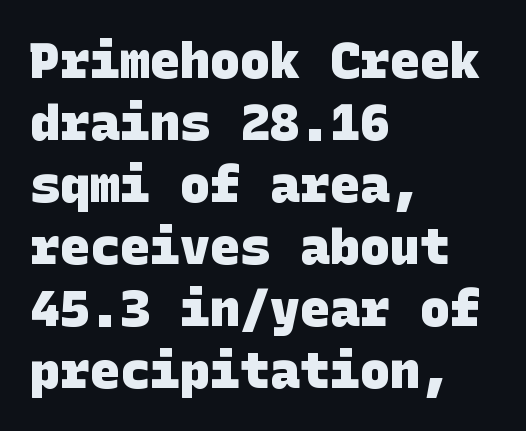
Q: Is the text bold? A: Yes.
Q: Is the typeface a serif or a sans-serif typeface? A: Sans-serif.
Q: Is the text underlined? A: No.
Q: How is the paragraph aligned? A: Left-aligned.
Q: Is the spacing between letters normal or unusually wide? A: Normal.
Q: Width (condensed, normal, or wide)? A: Normal.
Q: Stroke contrast? A: Low.
Q: x-height? A: Large.
